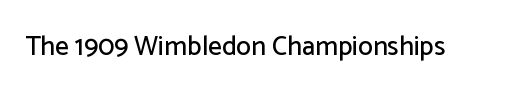
Q: Is the text italic (slanted)? A: No, it is upright.
Q: Is the text underlined? A: No.
Q: Is the spacing between letters normal or unusually wide? A: Normal.
